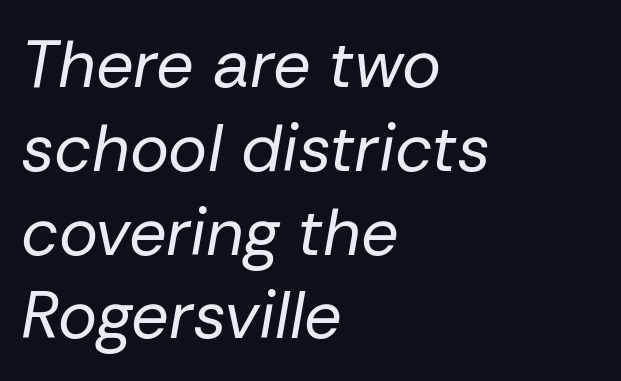
Q: Is the text bold? A: No.
Q: Is the text italic (slanted)? A: Yes, it leans right by about 10 degrees.
Q: Is the text underlined? A: No.
Q: How is the paragraph aligned? A: Left-aligned.
Q: Is the spacing between letters normal or unusually wide? A: Normal.
Q: Is the spacing between lines tight, normal or loose? A: Normal.
Q: Width (condensed, normal, or wide)? A: Normal.
Q: Stroke contrast? A: Low.
Q: x-height? A: Medium.
Q: Monospaced? A: No.
